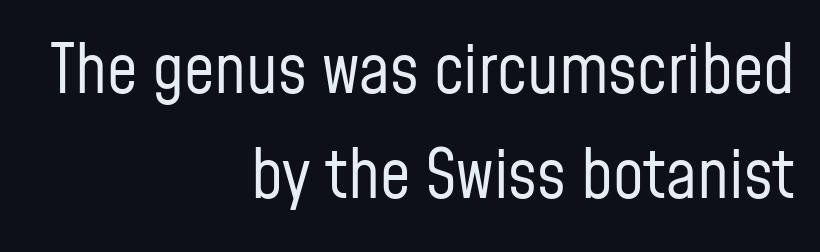
{"serif": "no", "italic": "no", "bold": "no", "weight": "regular", "width": "condensed", "stroke_contrast": "low", "x_height": "medium", "monospaced": "no", "underline": "no", "align": "right", "line_spacing": "normal", "line_spacing_ratio": 1.55, "letter_spacing": "normal", "letter_spacing_em": 0.0, "glyph_px": 68}
